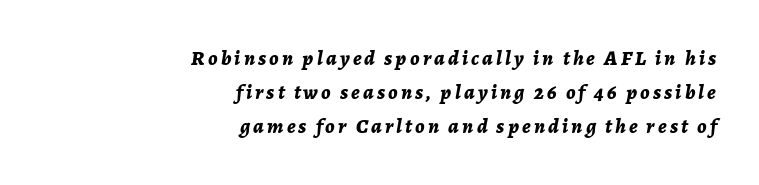
Q: Is the text bold? A: Yes.
Q: Is the text italic (slanted)? A: Yes, it leans right by about 7 degrees.
Q: Is the text underlined? A: No.
Q: How is the paragraph aligned? A: Right-aligned.
Q: Is the spacing between lines tight, normal or loose? A: Normal.
